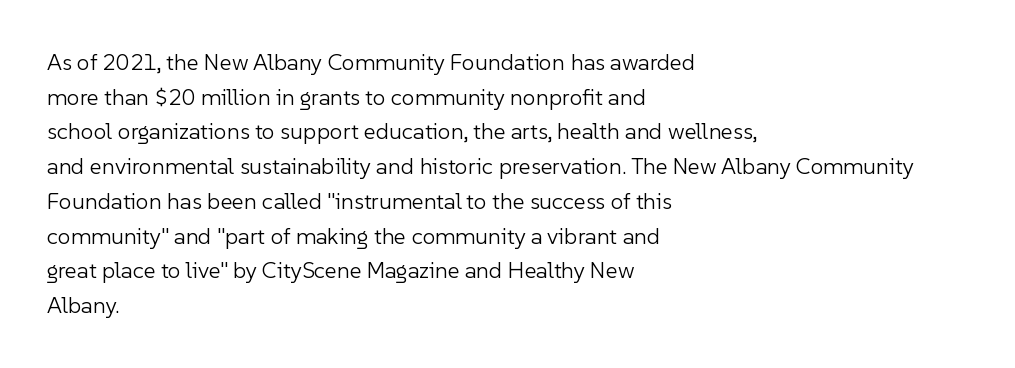
Vertical strokes here are truly vertical. Is the block centered? No — it sits flush against the left margin. Standard letterfit; no display-style spreading of the glyphs. This is not heavy type; no bold has been used.
